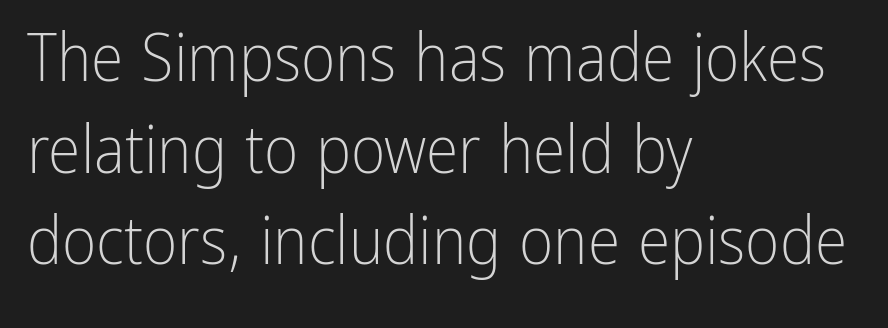
Q: Is the text bold? A: No.
Q: Is the text italic (slanted)? A: No, it is upright.
Q: Is the typeface a serif or a sans-serif typeface? A: Sans-serif.
Q: Is the text underlined? A: No.
Q: How is the paragraph aligned? A: Left-aligned.
Q: Is the spacing between letters normal or unusually wide? A: Normal.
Q: Is the spacing between lines tight, normal or loose? A: Normal.
Q: Width (condensed, normal, or wide)? A: Condensed.
Q: Stroke contrast? A: Low.
Q: x-height? A: Medium.
Q: Monospaced? A: No.
